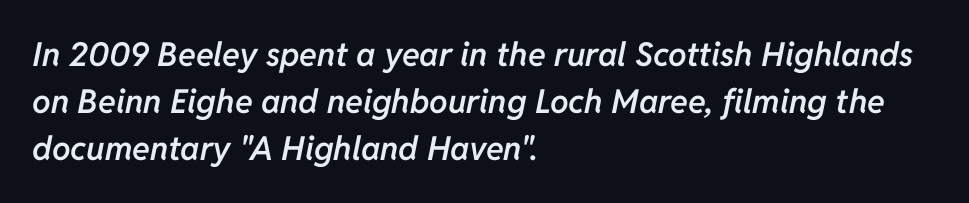
Nobody touched the tracking dial on this one. Tall strokes in this sample are angled rather than plumb. Look at the stroke-to-counter ratio: somewhat heavy, a semibold. The lines are quadded left. This block has exactly the height ordinary leading produces. Here the designer chose a conventional face with non-uniform glyph widths.
